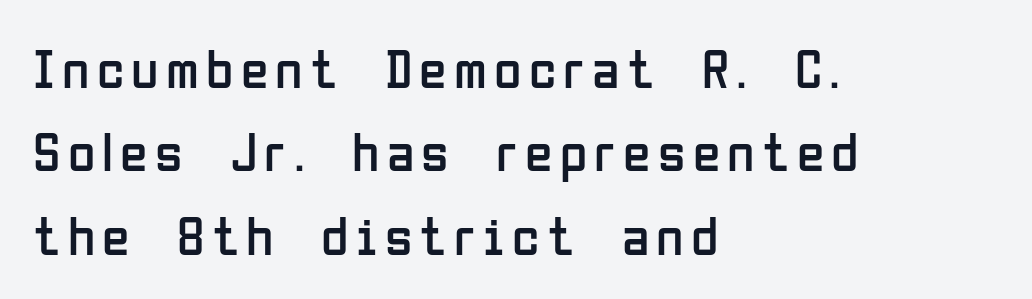
The image shows 56 px regular-weight, condensed sans-serif type, upright; set left-aligned, normal line spacing (1.49x), not underlined; low stroke contrast and a medium x-height.
